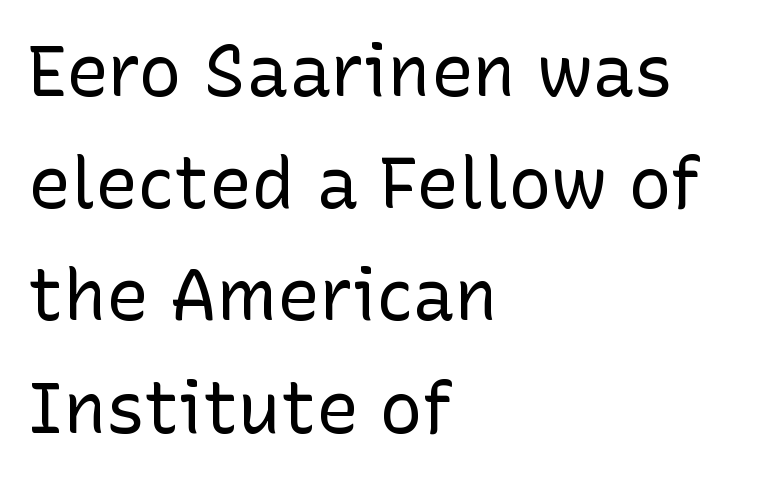
Q: Is the text bold? A: No.
Q: Is the text italic (slanted)? A: No, it is upright.
Q: Is the typeface a serif or a sans-serif typeface? A: Sans-serif.
Q: Is the text underlined? A: No.
Q: How is the paragraph aligned? A: Left-aligned.
Q: Is the spacing between letters normal or unusually wide? A: Normal.
Q: Is the spacing between lines tight, normal or loose? A: Normal.
Q: Width (condensed, normal, or wide)? A: Normal.
Q: Stroke contrast? A: Low.
Q: x-height? A: Medium.
Q: Monospaced? A: No.
